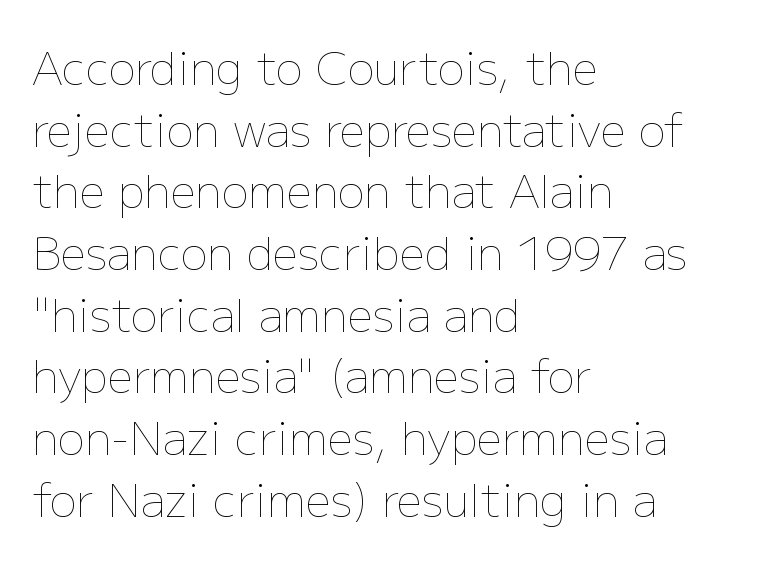
The image shows 45 px thin type, upright; set left-aligned, normal line spacing (1.37x), normal letter spacing, not underlined; low stroke contrast and a medium x-height.
